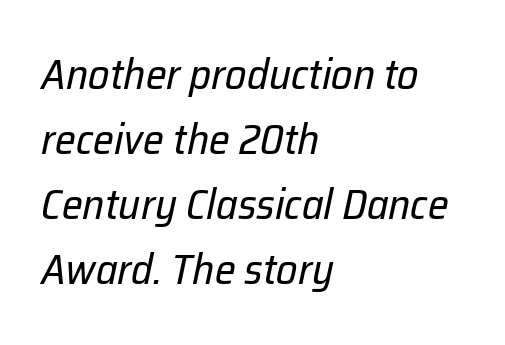
Q: Is the text bold? A: No.
Q: Is the text italic (slanted)? A: Yes, it leans right by about 12 degrees.
Q: Is the text underlined? A: No.
Q: How is the paragraph aligned? A: Left-aligned.
Q: Is the spacing between letters normal or unusually wide? A: Normal.
Q: Is the spacing between lines tight, normal or loose? A: Normal.
Q: Width (condensed, normal, or wide)? A: Normal.
Q: Stroke contrast? A: Low.
Q: x-height? A: Medium.
Q: Monospaced? A: No.
